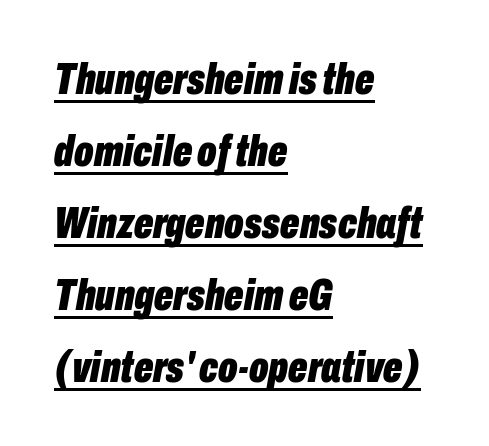
Q: Is the text bold? A: Yes.
Q: Is the text italic (slanted)? A: Yes, it leans right by about 10 degrees.
Q: Is the text underlined? A: Yes.
Q: How is the paragraph aligned? A: Left-aligned.
Q: Is the spacing between letters normal or unusually wide? A: Normal.
Q: Is the spacing between lines tight, normal or loose? A: Normal.
Q: Width (condensed, normal, or wide)? A: Condensed.
Q: Stroke contrast? A: Low.
Q: x-height? A: Medium.
Q: Monospaced? A: No.
